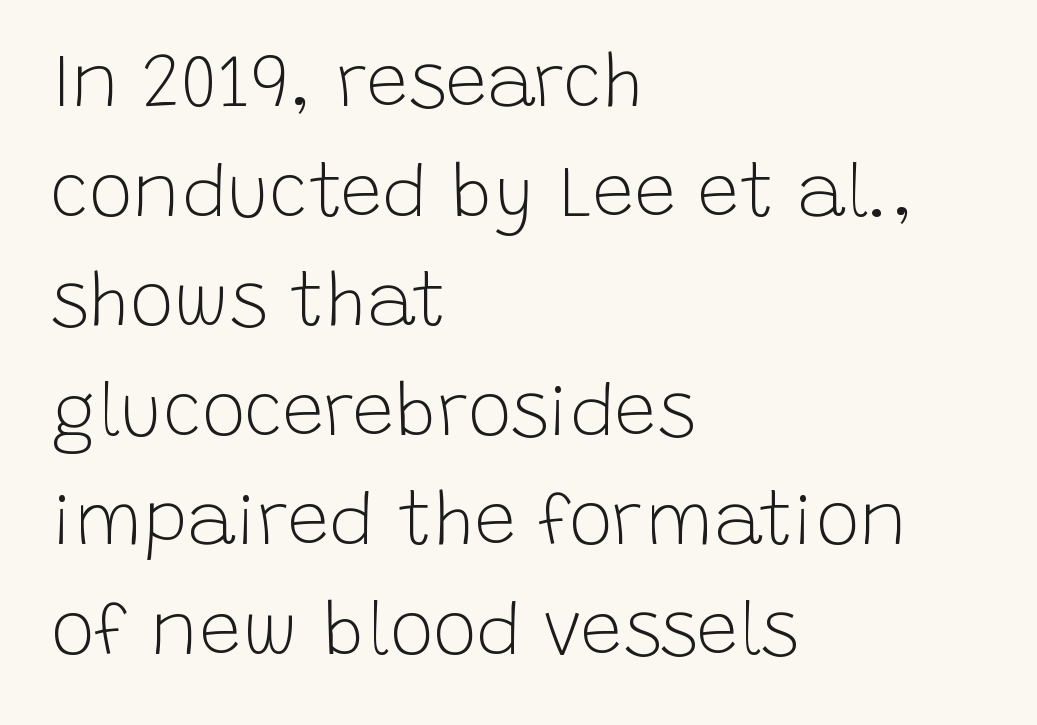
{"serif": "no", "italic": "no", "bold": "no", "weight": "light", "width": "normal", "stroke_contrast": "low", "x_height": "large", "monospaced": "no", "underline": "no", "align": "left", "line_spacing": "normal", "line_spacing_ratio": 1.48, "letter_spacing": "normal", "letter_spacing_em": 0.0, "glyph_px": 74}
